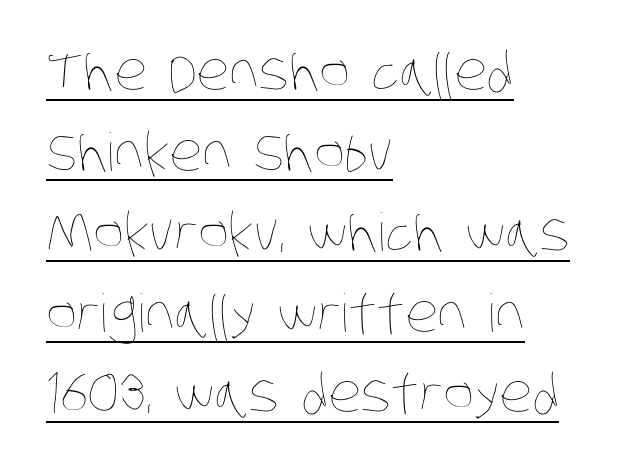
{"bold": "no", "weight": "thin", "width": "condensed", "stroke_contrast": "low", "x_height": "large", "monospaced": "no", "underline": "yes", "align": "left", "line_spacing": "normal", "line_spacing_ratio": 1.55, "letter_spacing": "normal", "letter_spacing_em": 0.0, "glyph_px": 52}
